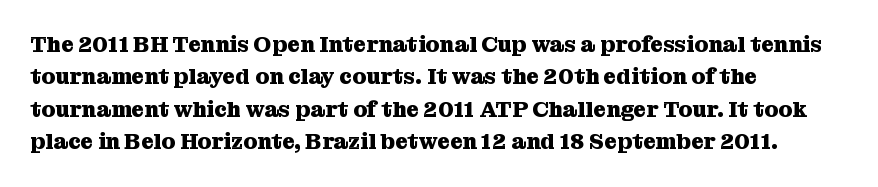
Q: Is the text bold? A: Yes.
Q: Is the text italic (slanted)? A: No, it is upright.
Q: Is the text underlined? A: No.
Q: How is the paragraph aligned? A: Left-aligned.
Q: Is the spacing between letters normal or unusually wide? A: Normal.
Q: Is the spacing between lines tight, normal or loose? A: Normal.
